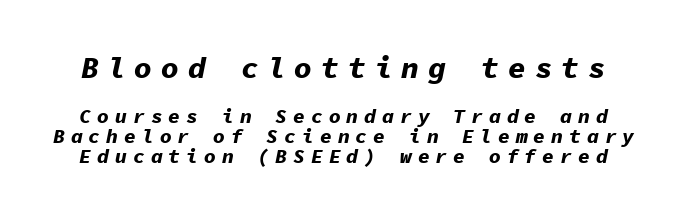
Tracking value appears strongly positive — letters spread wide. Thick stems and heavy bowls — unmistakably bold. Posture: slanted. These lines are rendered in a fixed-pitch font.
